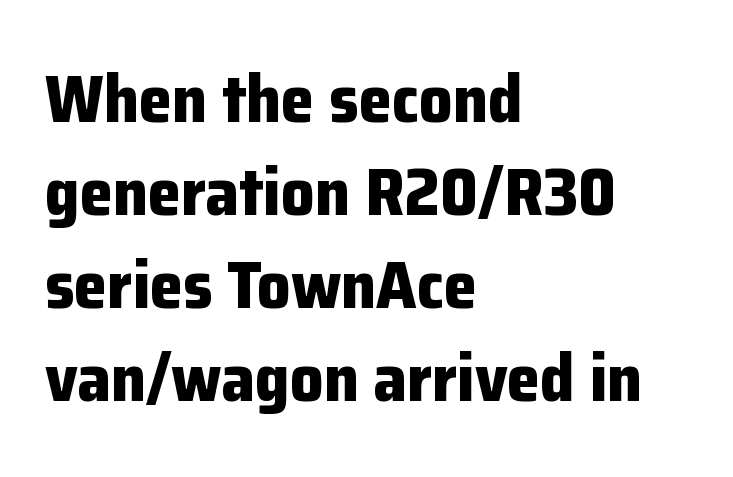
{"serif": "no", "italic": "no", "bold": "yes", "weight": "bold", "width": "normal", "stroke_contrast": "low", "x_height": "medium", "monospaced": "no", "underline": "no", "align": "left", "line_spacing": "normal", "line_spacing_ratio": 1.39, "letter_spacing": "normal", "letter_spacing_em": 0.0, "glyph_px": 67}
